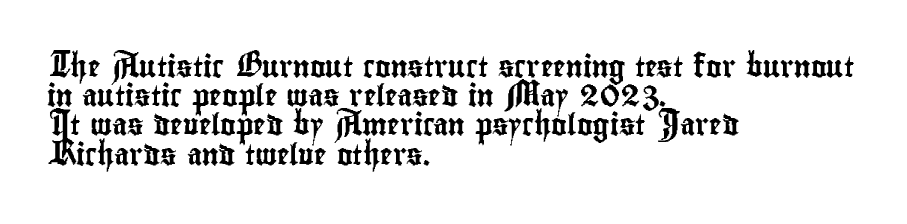
{"italic": "no", "underline": "no", "align": "left", "line_spacing": "normal", "line_spacing_ratio": 1.39, "letter_spacing": "normal", "letter_spacing_em": 0.0, "glyph_px": 21}
